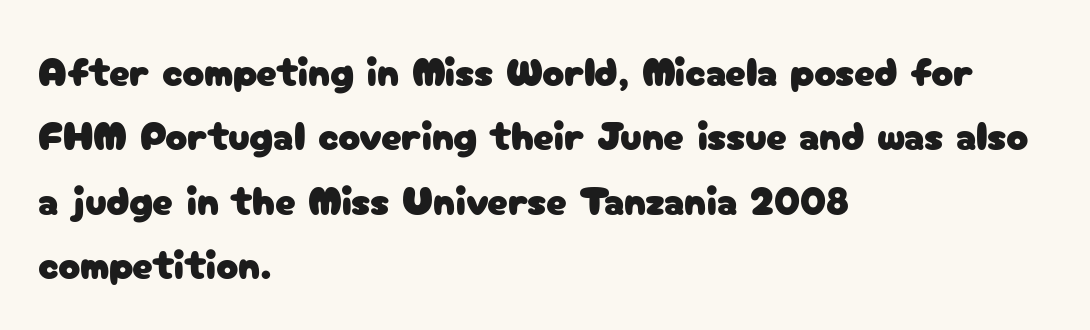
The ragged edge is on the right, which tells us the setting is flush left. Posture: upright roman. Note the varied advance widths — an 'i' is clearly narrower than an 'm'. Nothing sits at the stroke ends, so this counts as sans-serif. Nobody touched the tracking dial on this one.
